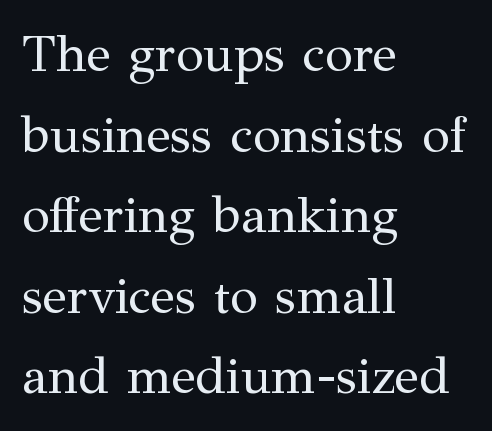
Unlike a clean sans, this face finishes its strokes with serifs. This is not heavy type; no bold has been used. This rendering features lettering with no underline. Line spacing here is normal. This is roman type, the default non-slanted kind.
